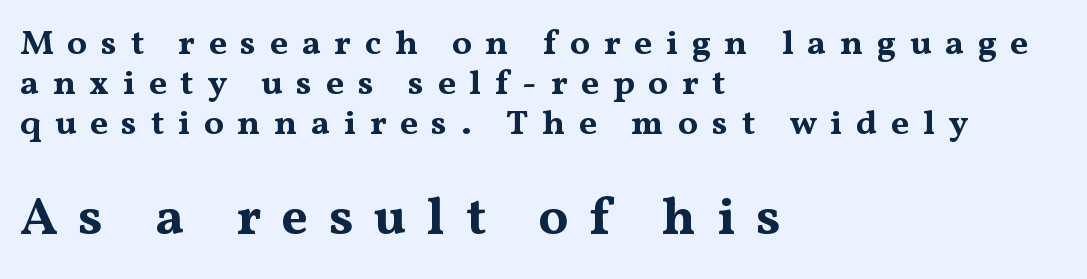
The image shows 53 px bold, wide serif type, upright; set left-aligned, tight line spacing (1.15x), unusually wide letter spacing (+0.39 em), not underlined; the second (bottom) block is 1.51x larger; medium stroke contrast and a medium x-height.
